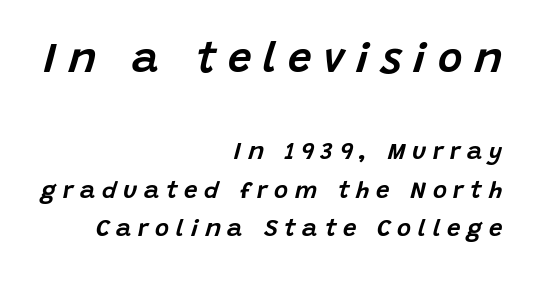
The image shows 42 px text type, italic (leaning right); set right-aligned, normal line spacing (1.59x), unusually wide letter spacing (+0.28 em), not underlined; the first (top) block is 1.75x larger; low stroke contrast and a large x-height.
